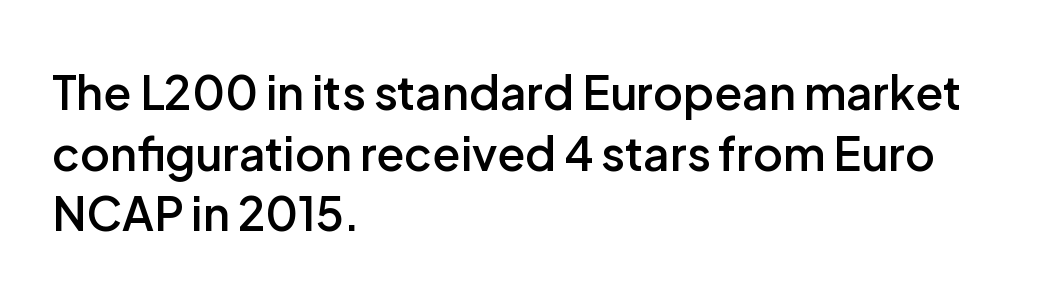
The image shows 46 px semibold sans-serif type, upright; set left-aligned, normal line spacing (1.32x), normal letter spacing, not underlined; low stroke contrast and a medium x-height.
